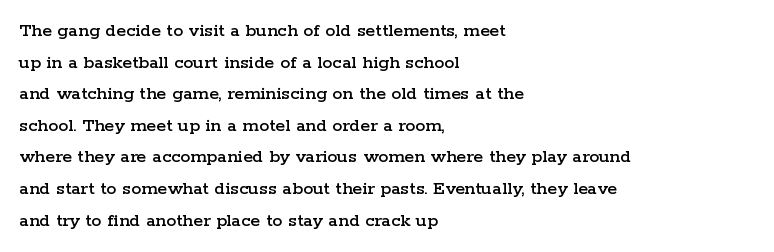
Q: Is the text italic (slanted)? A: No, it is upright.
Q: Is the text underlined? A: No.
Q: How is the paragraph aligned? A: Left-aligned.
Q: Is the spacing between letters normal or unusually wide? A: Normal.
Q: Is the spacing between lines tight, normal or loose? A: Normal.
